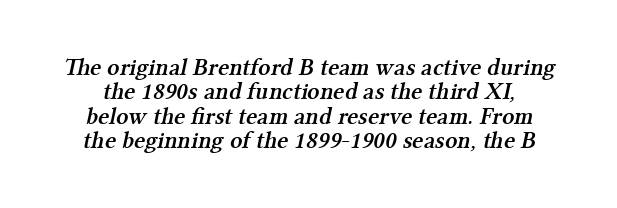
The image shows 24 px text type; set tight line spacing (1.02x), normal letter spacing, not underlined.
